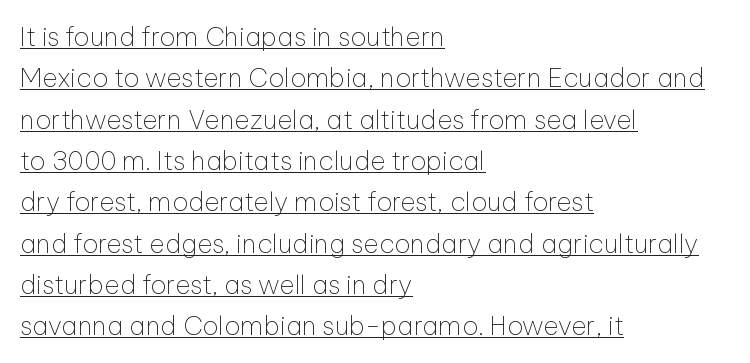
The image shows 26 px text type, upright; set left-aligned, normal line spacing (1.59x), normal letter spacing, underlined.
